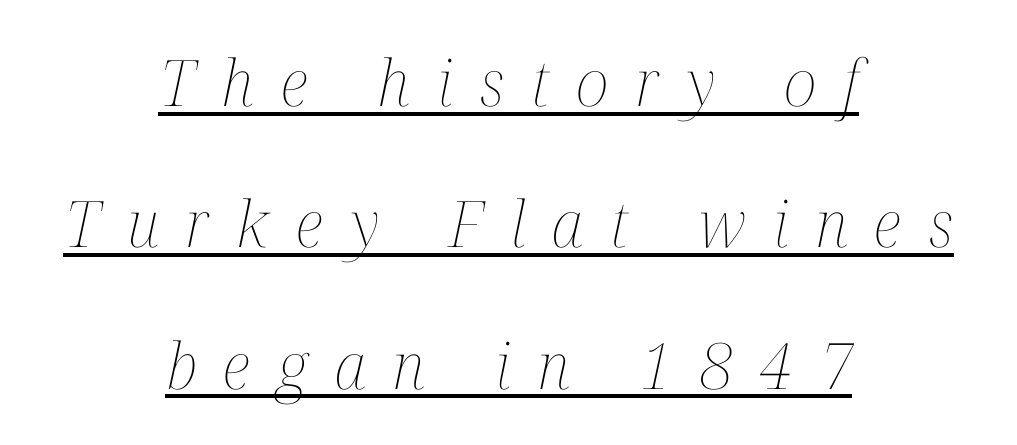
The image shows 64 px thin, condensed type, italic (leaning right); set centered, loose line spacing (2.21x), unusually wide letter spacing (+0.42 em), underlined; medium stroke contrast and a medium x-height.
